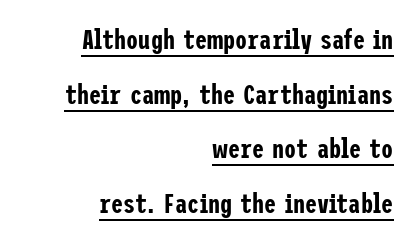
The image shows 27 px text type, upright; set right-aligned, loose line spacing (2.02x), normal letter spacing, underlined.
